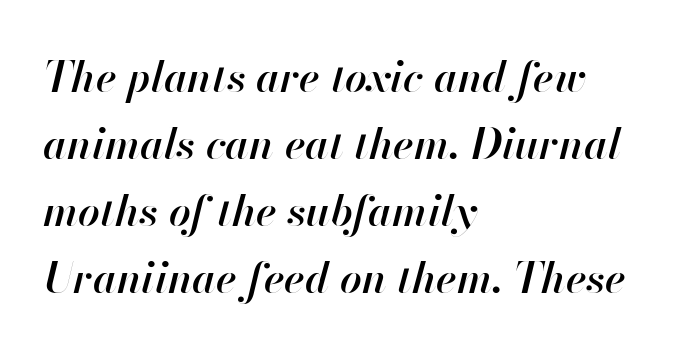
The image shows 43 px semibold type, italic (leaning right); set left-aligned, normal line spacing (1.56x), normal letter spacing, not underlined; high stroke contrast and a small x-height.
